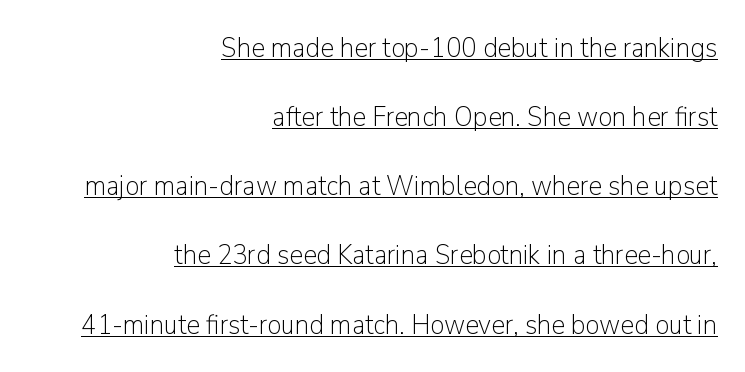
The image shows 28 px light sans-serif type, upright; set right-aligned, loose line spacing (2.47x), normal letter spacing, underlined; low stroke contrast and a medium x-height.
